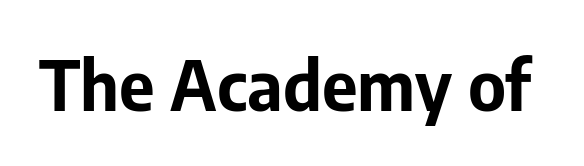
Q: Is the text bold? A: Yes.
Q: Is the text italic (slanted)? A: No, it is upright.
Q: Is the typeface a serif or a sans-serif typeface? A: Sans-serif.
Q: Is the text underlined? A: No.
Q: Is the spacing between letters normal or unusually wide? A: Normal.
Q: Width (condensed, normal, or wide)? A: Normal.
Q: Stroke contrast? A: Low.
Q: x-height? A: Medium.
Q: Monospaced? A: No.
